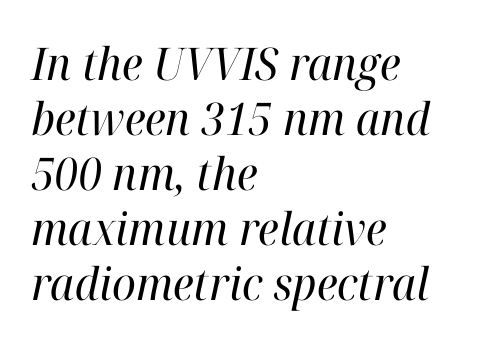
Here the designer chose a conventional face with non-uniform glyph widths. The weight tops out at a normal text grade. In CSS terms this would be text-align: left. Looking at the ascenders, they clearly lean. Has an underline been added? It has not.
